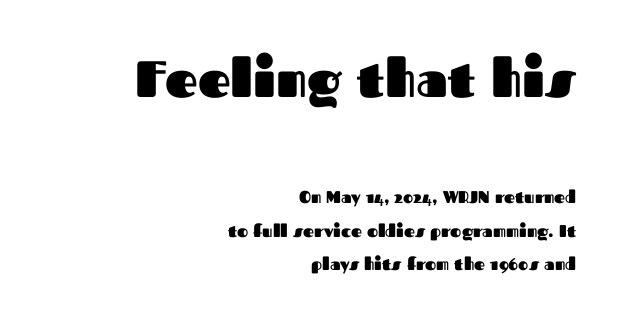
Q: Is the text bold? A: Yes.
Q: Is the text italic (slanted)? A: No, it is upright.
Q: Is the typeface a serif or a sans-serif typeface? A: Sans-serif.
Q: Is the text underlined? A: No.
Q: How is the paragraph aligned? A: Right-aligned.
Q: Is the spacing between letters normal or unusually wide? A: Normal.
Q: Is the spacing between lines tight, normal or loose? A: Loose.
Q: Which block of text is set in a larger size, the first (top) or the second (bottom)? A: The first (top) one.
Q: Width (condensed, normal, or wide)? A: Normal.
Q: Stroke contrast? A: Medium.
Q: x-height? A: Medium.
Q: Monospaced? A: No.
